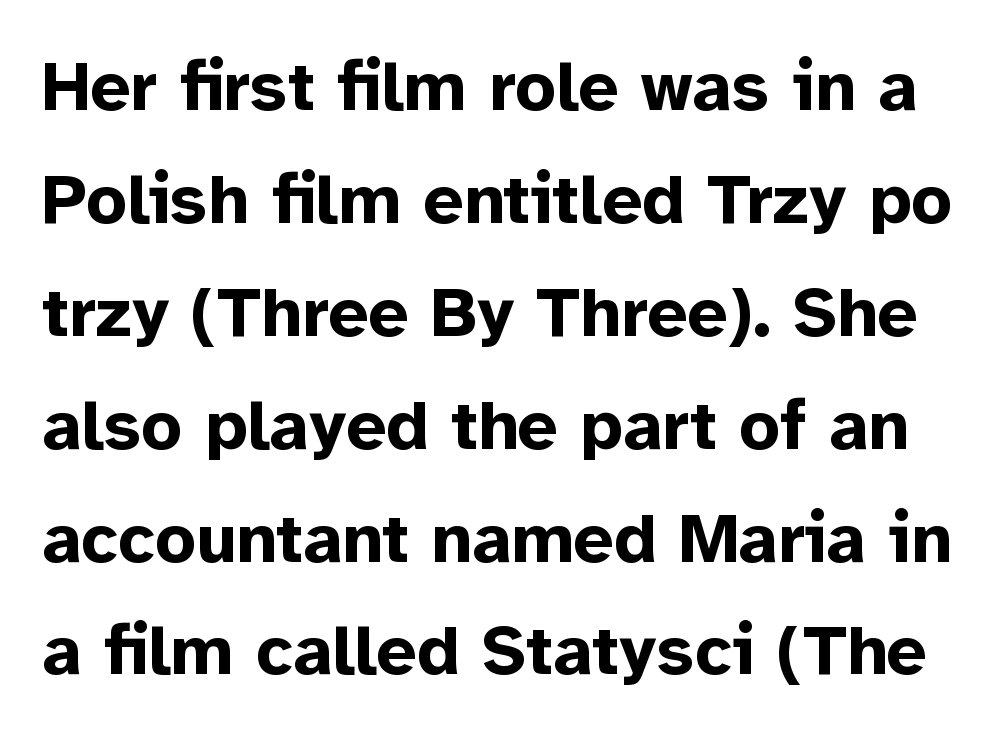
A clean baseline with only descenders dipping below it. On the weight axis this lands at bold, roughly 700. The passage shown is typeset with a sans-serif family. The letters advance in unequal steps, a hallmark of proportional type. The type sits square on the baseline with zero lean. The passage shown has conventional tracking throughout.
